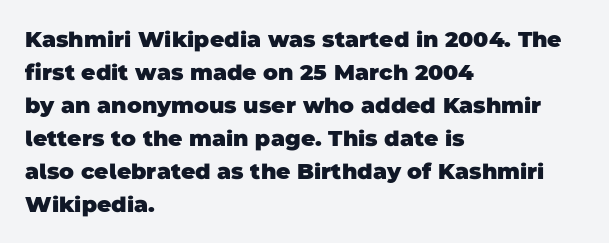
The image shows 22 px bold type; set left-aligned, normal line spacing (1.5x), normal letter spacing, not underlined.
